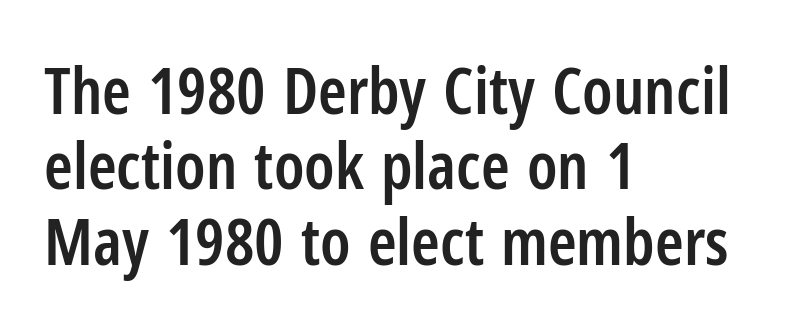
{"serif": "no", "italic": "no", "bold": "semi", "weight": "semibold", "width": "condensed", "stroke_contrast": "low", "x_height": "medium", "monospaced": "no", "underline": "no", "align": "left", "line_spacing_ratio": 1.16, "letter_spacing": "normal", "letter_spacing_em": 0.0, "glyph_px": 65}
